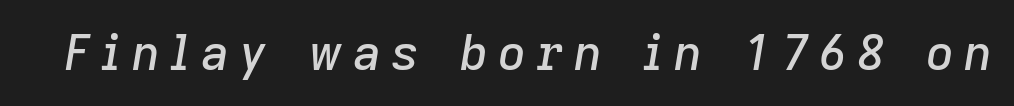
The image shows 49 px text type, italic (leaning right); set unusually wide letter spacing (+0.2 em), not underlined; low stroke contrast and a medium x-height.
